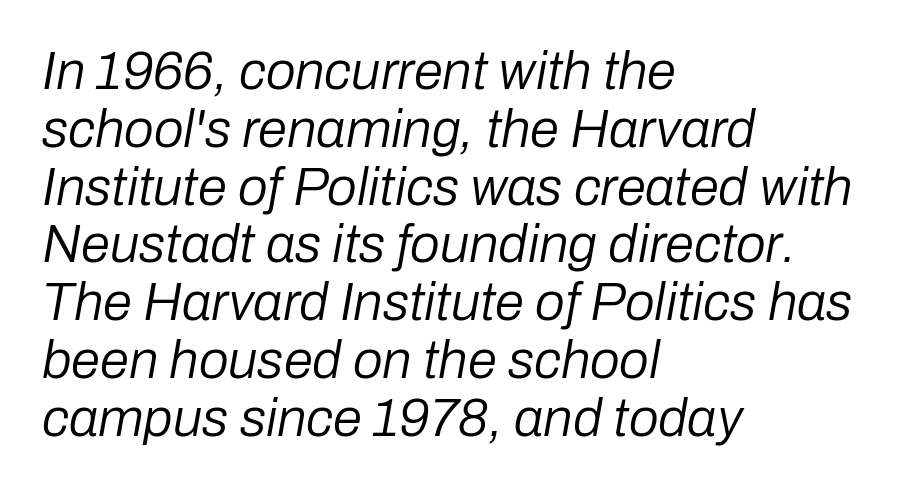
The image shows 53 px regular-weight type, italic (leaning right); set left-aligned, tight line spacing (1.09x), normal letter spacing, not underlined; low stroke contrast and a medium x-height.
